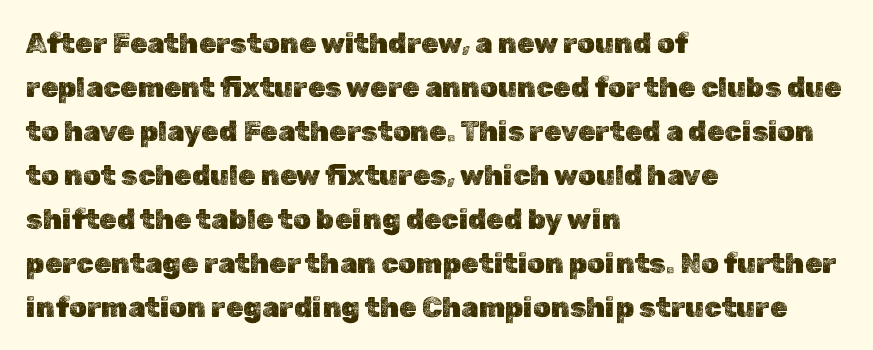
Q: Is the text italic (slanted)? A: No, it is upright.
Q: Is the text underlined? A: No.
Q: How is the paragraph aligned? A: Left-aligned.
Q: Is the spacing between letters normal or unusually wide? A: Normal.
Q: Is the spacing between lines tight, normal or loose? A: Normal.
Q: Width (condensed, normal, or wide)? A: Normal.
Q: x-height? A: Medium.
Q: Monospaced? A: No.
